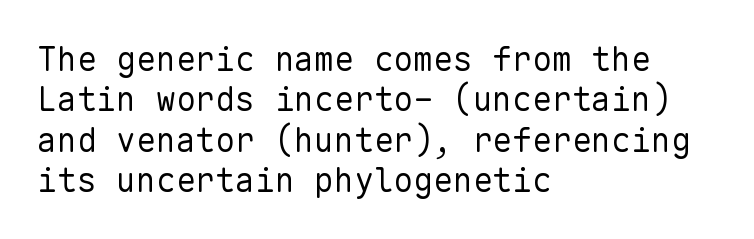
Observe the absence of serifs on each vertical stroke in this sample. Is the type heavy? It reads as light-to-regular instead. One-word summary of the alignment: left. Does extra space separate the letters? No, they use regular spacing. A typesetter would call this monospace, since all characters share one set width. The area under the type is left untouched.
